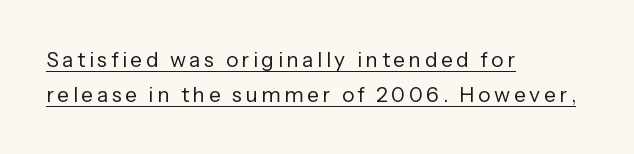
Q: Is the text bold? A: No.
Q: Is the text italic (slanted)? A: No, it is upright.
Q: Is the text underlined? A: Yes.
Q: How is the paragraph aligned? A: Left-aligned.
Q: Is the spacing between lines tight, normal or loose? A: Normal.
